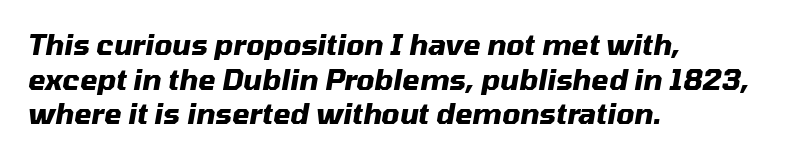
{"italic": "yes", "lean": "right", "slant_degrees": 10, "bold": "yes", "weight": "heavy", "width": "normal", "stroke_contrast": "medium", "x_height": "medium", "monospaced": "no", "underline": "no", "align": "left", "line_spacing_ratio": 1.24, "letter_spacing": "normal", "letter_spacing_em": 0.0, "glyph_px": 28}
